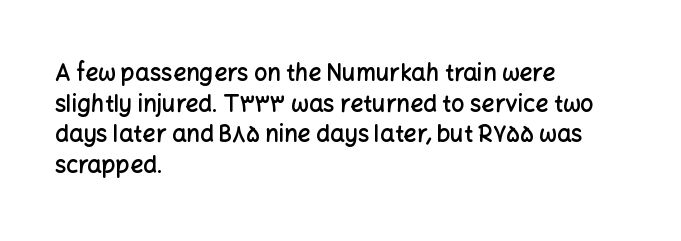
{"italic": "no", "bold": "semi", "underline": "no", "align": "left", "line_spacing": "normal", "line_spacing_ratio": 1.33, "letter_spacing": "normal", "letter_spacing_em": 0.0, "glyph_px": 23}
